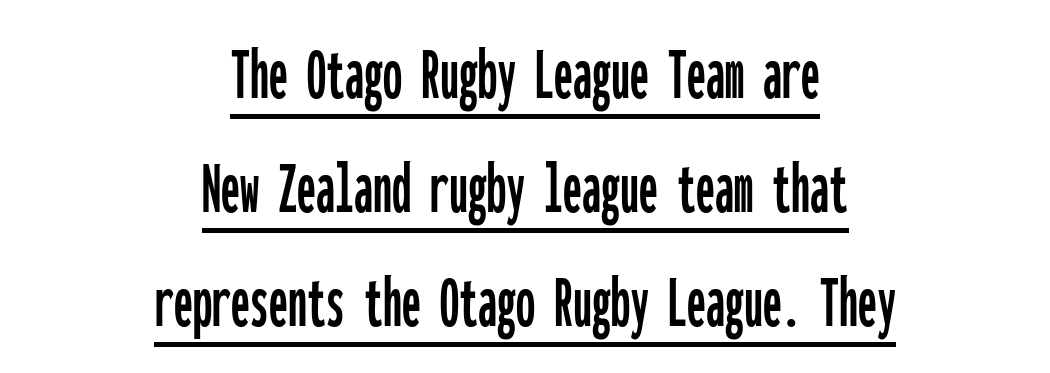
The image shows 76 px condensed sans-serif type, upright, monospaced; set centered, normal line spacing (1.5x), normal letter spacing, underlined; low stroke contrast and a medium x-height.
